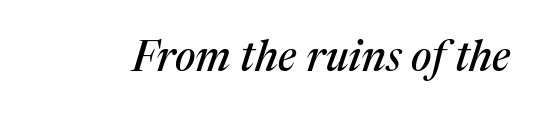
The passage shown is not underscored anywhere. The rendering applies a slant to the glyphs. Serif or sans? Serif — the stroke terminals have little feet. Short note: letters normally spaced. Here the designer chose a conventional face with non-uniform glyph widths.
